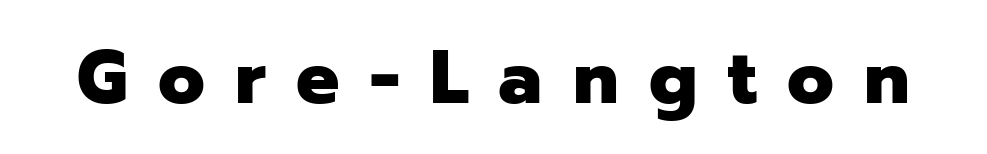
{"serif": "no", "italic": "no", "bold": "yes", "weight": "heavy", "width": "normal", "stroke_contrast": "low", "x_height": "medium", "monospaced": "no", "underline": "no", "letter_spacing": "wide", "letter_spacing_em": 0.4, "glyph_px": 76}
